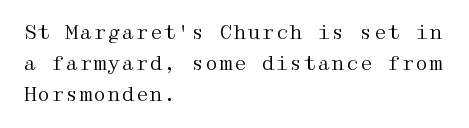
{"italic": "no", "bold": "no", "underline": "no", "align": "left", "line_spacing": "normal", "line_spacing_ratio": 1.55, "letter_spacing": "normal", "letter_spacing_em": 0.0, "glyph_px": 20}
